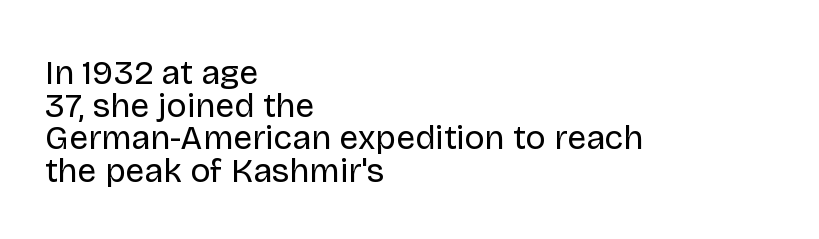
Tracking here is standard; glyphs follow each other at the usual distance. Line spacing here is tight. The weight tops out at a normal text grade. No feet cap the strokes, marking this as sans-serif type.
